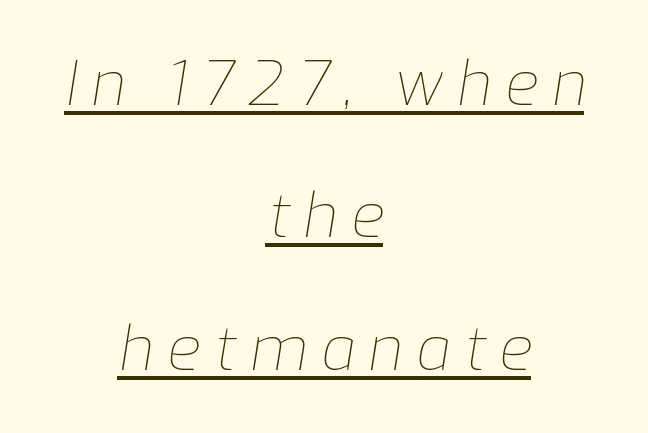
{"italic": "yes", "lean": "right", "slant_degrees": 9, "bold": "no", "weight": "thin", "width": "normal", "stroke_contrast": "low", "x_height": "medium", "monospaced": "no", "underline": "yes", "align": "center", "line_spacing": "loose", "line_spacing_ratio": 2.17, "letter_spacing": "wide", "letter_spacing_em": 0.22, "glyph_px": 61}
